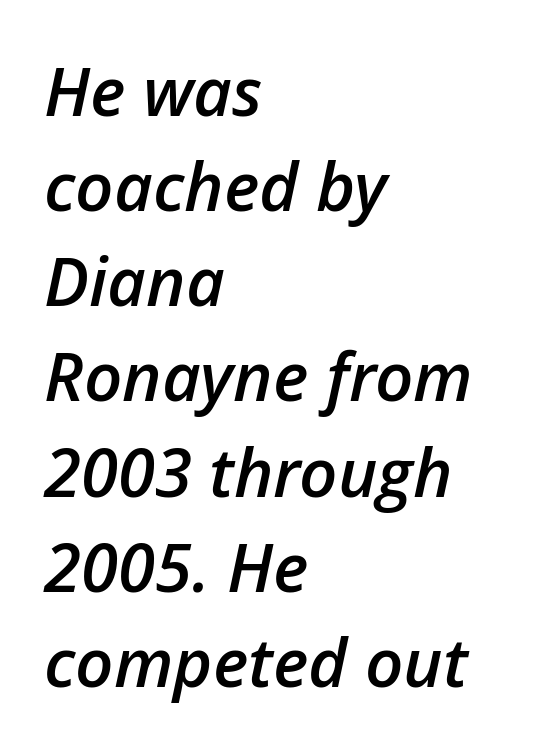
Q: Is the text bold? A: Semi-bold.
Q: Is the text italic (slanted)? A: Yes, it leans right by about 12 degrees.
Q: Is the text underlined? A: No.
Q: How is the paragraph aligned? A: Left-aligned.
Q: Is the spacing between letters normal or unusually wide? A: Normal.
Q: Is the spacing between lines tight, normal or loose? A: Normal.
Q: Width (condensed, normal, or wide)? A: Normal.
Q: Stroke contrast? A: Low.
Q: x-height? A: Medium.
Q: Monospaced? A: No.
